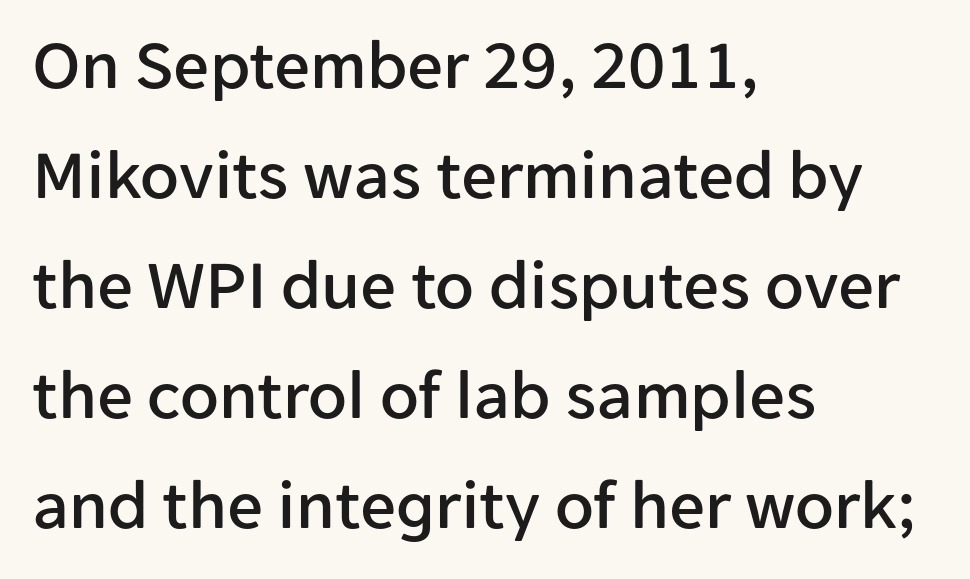
{"serif": "no", "italic": "no", "width": "normal", "stroke_contrast": "low", "x_height": "medium", "monospaced": "no", "underline": "no", "align": "left", "line_spacing": "normal", "line_spacing_ratio": 1.55, "letter_spacing": "normal", "letter_spacing_em": 0.0, "glyph_px": 71}
